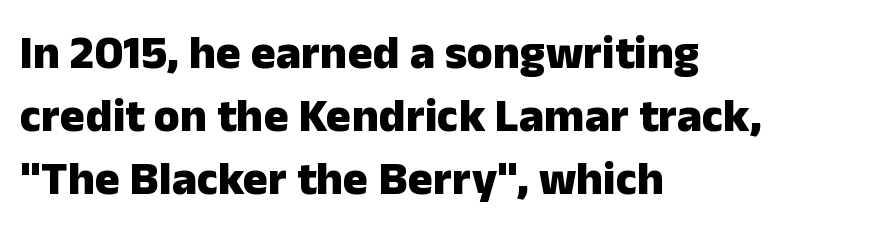
The image shows 47 px heavy sans-serif type, upright; set left-aligned, normal line spacing (1.34x), normal letter spacing, not underlined; low stroke contrast and a medium x-height.
